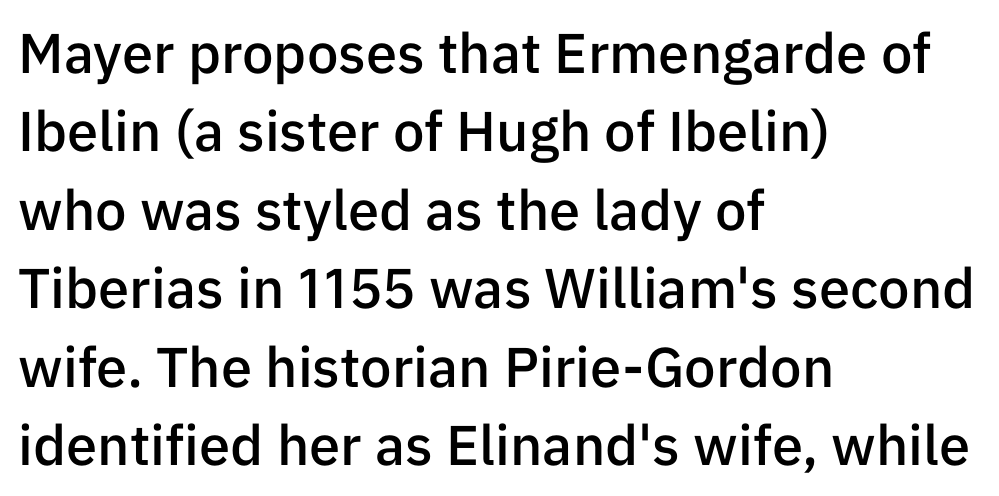
Q: Is the text bold? A: Semi-bold.
Q: Is the text italic (slanted)? A: No, it is upright.
Q: Is the typeface a serif or a sans-serif typeface? A: Sans-serif.
Q: Is the text underlined? A: No.
Q: How is the paragraph aligned? A: Left-aligned.
Q: Is the spacing between letters normal or unusually wide? A: Normal.
Q: Is the spacing between lines tight, normal or loose? A: Normal.
Q: Width (condensed, normal, or wide)? A: Normal.
Q: Stroke contrast? A: Low.
Q: x-height? A: Medium.
Q: Monospaced? A: No.
